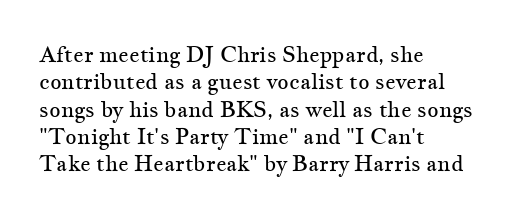
Rendered with straight, roman letterforms. Weight: not bold — regular or lighter. Words appear dense and cohesive because spacing is normal. Horizontal alignment here is leftward, the default for most running prose. A clean baseline with only descenders dipping below it.
